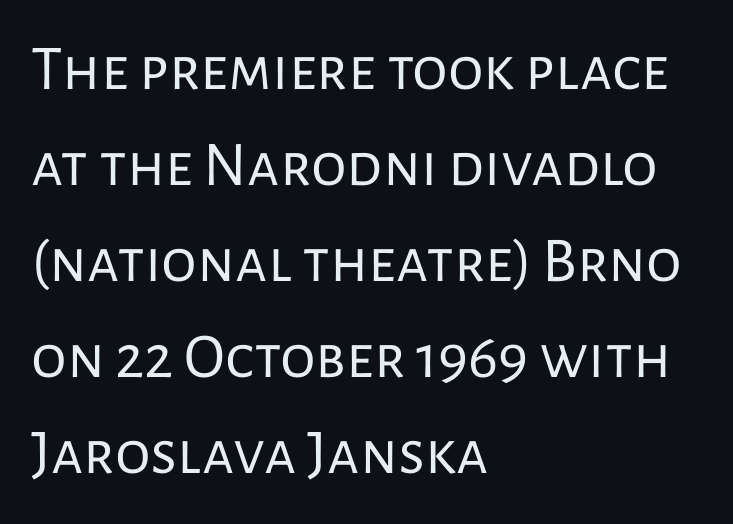
The image shows 64 px regular-weight sans-serif type, upright; set left-aligned, normal line spacing (1.5x), normal letter spacing, not underlined; low stroke contrast and a medium x-height.
